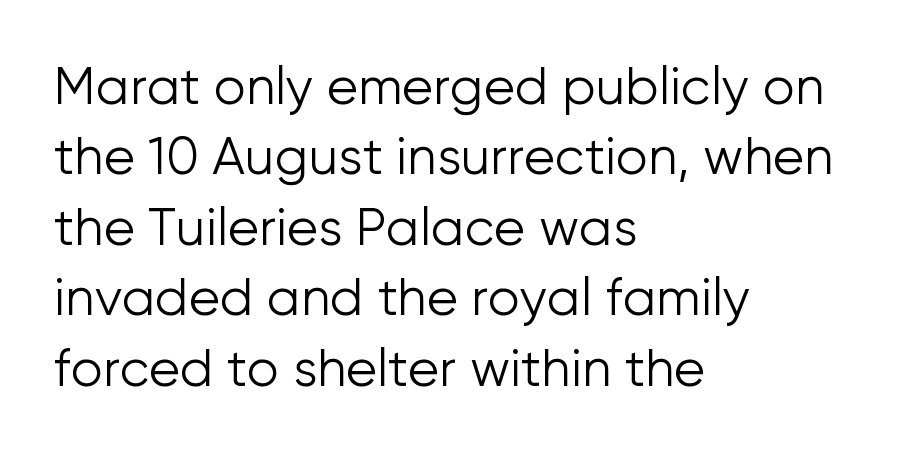
Q: Is the text bold? A: No.
Q: Is the text italic (slanted)? A: No, it is upright.
Q: Is the typeface a serif or a sans-serif typeface? A: Sans-serif.
Q: Is the text underlined? A: No.
Q: How is the paragraph aligned? A: Left-aligned.
Q: Is the spacing between letters normal or unusually wide? A: Normal.
Q: Is the spacing between lines tight, normal or loose? A: Normal.
Q: Width (condensed, normal, or wide)? A: Normal.
Q: Stroke contrast? A: Low.
Q: x-height? A: Medium.
Q: Monospaced? A: No.
